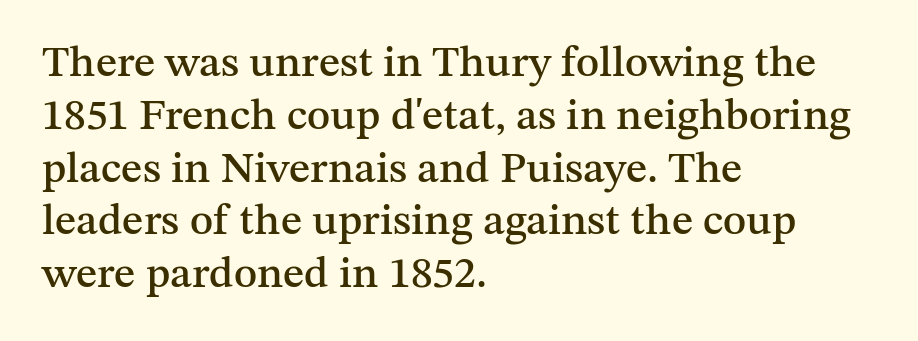
The image shows 44 px serif type, upright; set left-aligned, line spacing 1.2x, normal letter spacing, not underlined; medium stroke contrast and a medium x-height.
